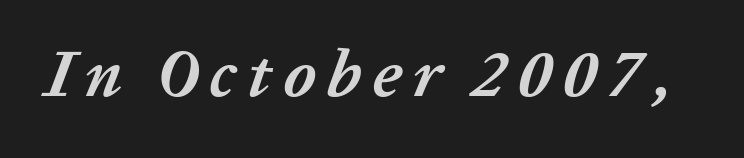
{"italic": "yes", "lean": "right", "slant_degrees": 20, "bold": "yes", "weight": "semibold", "width": "normal", "stroke_contrast": "low", "x_height": "medium", "monospaced": "no", "underline": "no", "glyph_px": 67}
